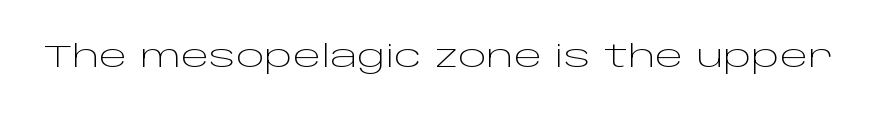
Words appear dense and cohesive because spacing is normal. Spacing verdict: proportional, widths tailored to each character. Posture: upright roman. Weight: regular or lighter. Type style note: lacks serifs. A bare baseline throughout the passage.
